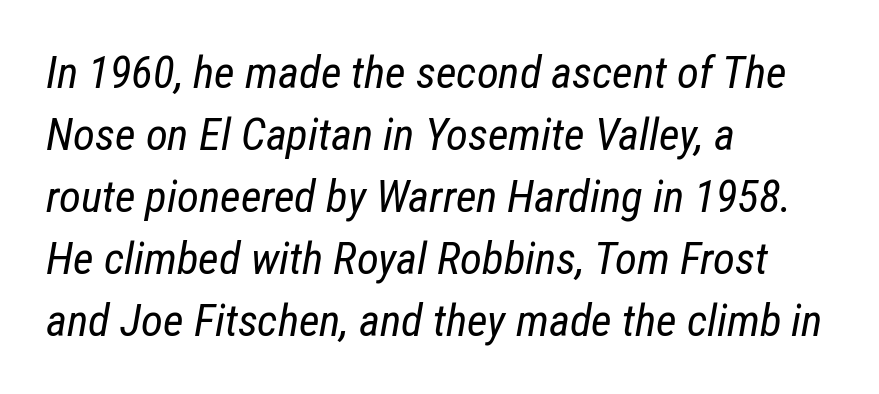
Here the designer chose a conventional face with non-uniform glyph widths. Stroke thickness stays within the range of a standard reading face or lighter. Compared with ordinary roman type, these characters are visibly tilted. The rendering keeps characters at their native spacing. Underline: absent.
